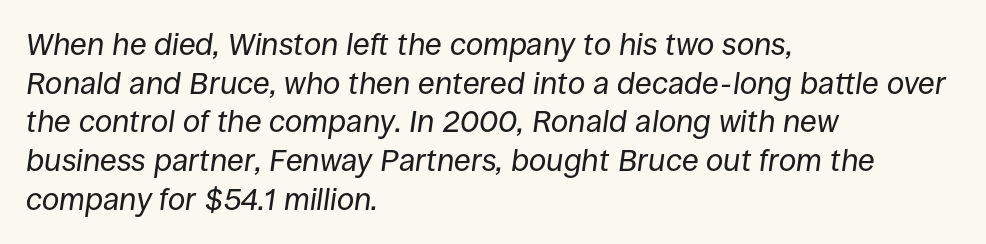
{"italic": "yes", "lean": "right", "slant_degrees": 8, "bold": "no", "weight": "regular", "width": "normal", "stroke_contrast": "low", "x_height": "large", "monospaced": "no", "underline": "no", "align": "left", "line_spacing": "normal", "line_spacing_ratio": 1.25, "letter_spacing": "normal", "letter_spacing_em": 0.0, "glyph_px": 31}
